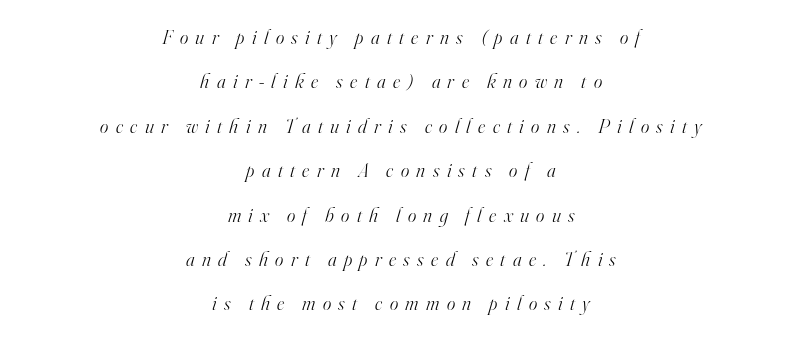
The image shows 20 px text type, italic (leaning right); set centered, loose line spacing (2.22x), unusually wide letter spacing (+0.37 em), not underlined.
